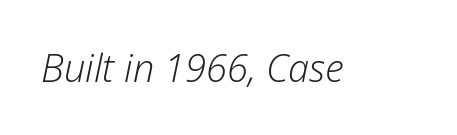
Q: Is the text bold? A: No.
Q: Is the text italic (slanted)? A: Yes, it leans right by about 12 degrees.
Q: Is the text underlined? A: No.
Q: Is the spacing between letters normal or unusually wide? A: Normal.
Q: Width (condensed, normal, or wide)? A: Normal.
Q: Stroke contrast? A: Low.
Q: x-height? A: Medium.
Q: Monospaced? A: No.
